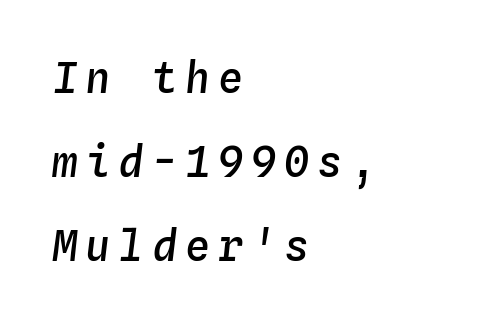
Q: Is the text bold? A: Semi-bold.
Q: Is the text italic (slanted)? A: Yes, it leans right by about 4 degrees.
Q: Is the text underlined? A: No.
Q: How is the paragraph aligned? A: Left-aligned.
Q: Is the spacing between lines tight, normal or loose? A: Loose.
Q: Width (condensed, normal, or wide)? A: Normal.
Q: Stroke contrast? A: Low.
Q: x-height? A: Medium.
Q: Monospaced? A: Yes.
